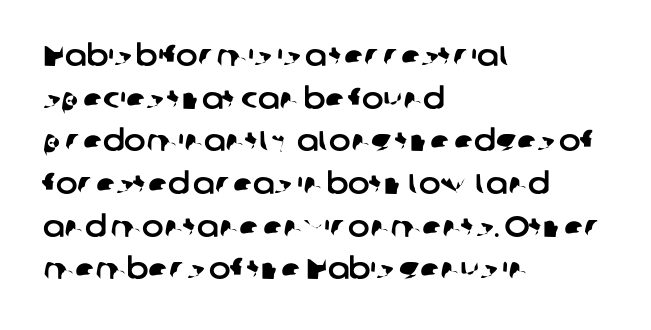
{"serif": "no", "width": "normal", "stroke_contrast": "low", "x_height": "medium", "monospaced": "no", "underline": "no", "align": "left", "line_spacing": "normal", "line_spacing_ratio": 1.47, "letter_spacing": "normal", "letter_spacing_em": 0.0, "glyph_px": 29}
